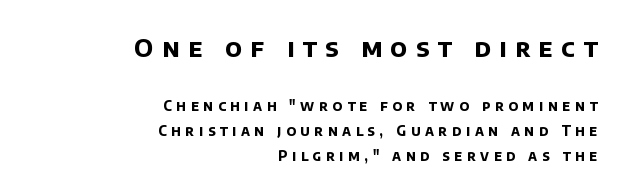
Q: Is the text bold? A: Yes.
Q: Is the text underlined? A: No.
Q: How is the paragraph aligned? A: Right-aligned.
Q: Is the spacing between letters normal or unusually wide? A: Unusually wide.
Q: Which block of text is set in a larger size, the first (top) or the second (bottom)? A: The first (top) one.
